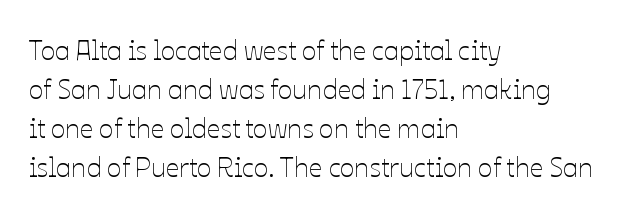
Default kerning and tracking; the words read as compact shapes. No heavy texture on the line: the type isn't bold. A roman cut, with each character standing at attention. Notice how the passage keeps a crisp vertical edge on the left only. Bare-footed words on every line.
